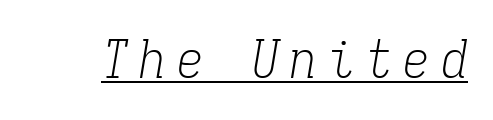
The image shows 53 px light, condensed serif type, italic (leaning right), monospaced; set unusually wide letter spacing (+0.21 em), underlined; low stroke contrast and a medium x-height.
